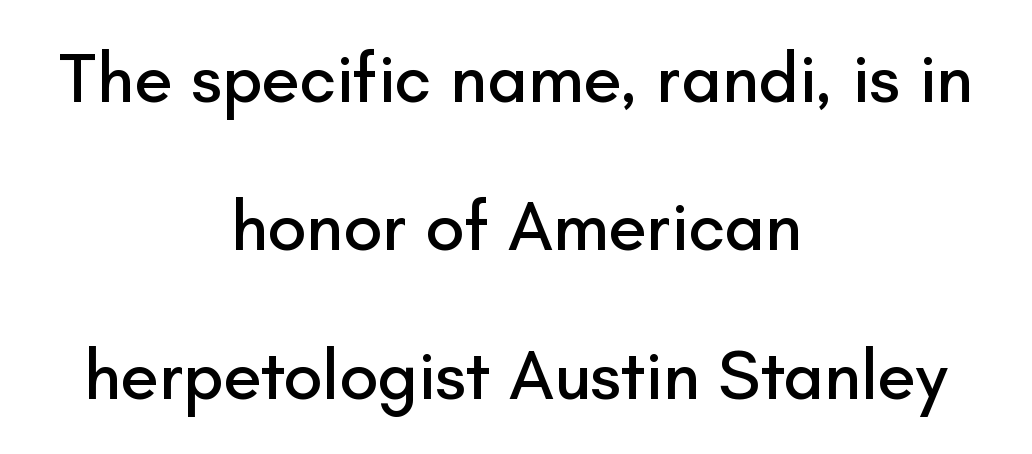
Q: Is the text italic (slanted)? A: No, it is upright.
Q: Is the typeface a serif or a sans-serif typeface? A: Sans-serif.
Q: Is the text underlined? A: No.
Q: How is the paragraph aligned? A: Centered.
Q: Is the spacing between letters normal or unusually wide? A: Normal.
Q: Is the spacing between lines tight, normal or loose? A: Loose.
Q: Width (condensed, normal, or wide)? A: Normal.
Q: Stroke contrast? A: Low.
Q: x-height? A: Small.
Q: Monospaced? A: No.
